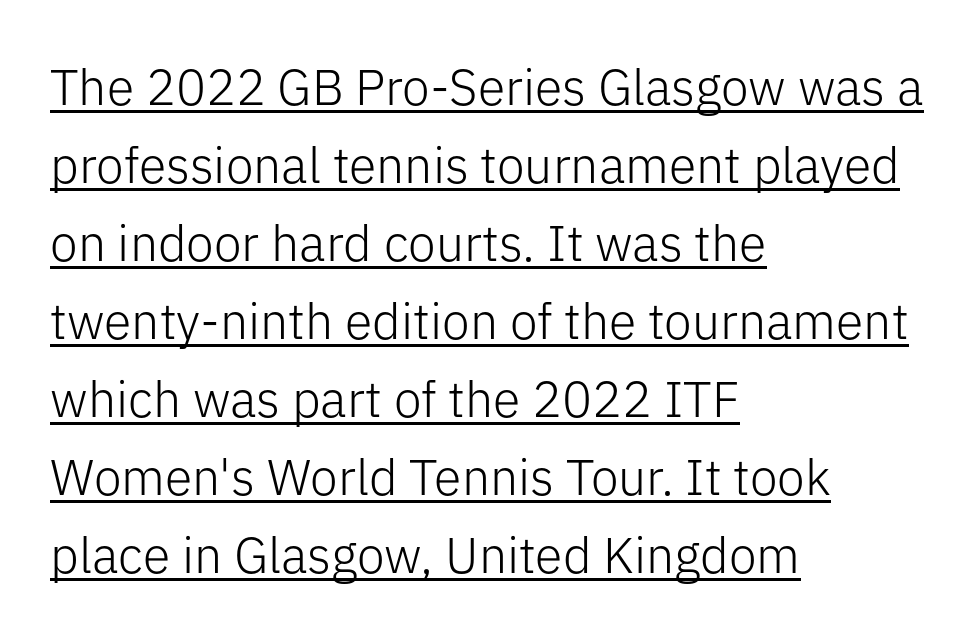
Caption: face not bold, strokes unweighted. Grotesque or geometric, the face here clearly has no serifs. The lettering stays uniformly vertical, giving the passage a roman look. The passage shown stacks its lines at a standard gap. The glyphs are accompanied by a horizontal stroke just below them. Compared with a centered layout, this one pins lines to the left instead.
